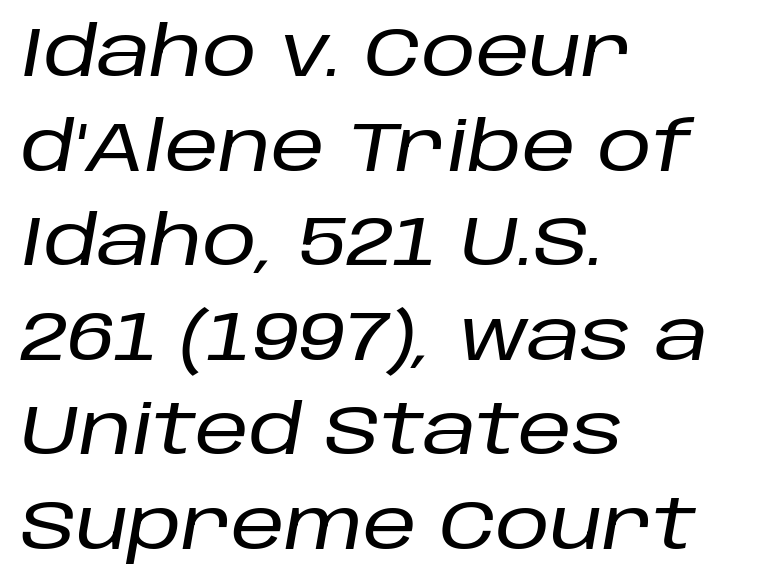
The image shows 68 px text type, italic (leaning right); set left-aligned, normal line spacing (1.39x), normal letter spacing, not underlined; low stroke contrast and a large x-height.
